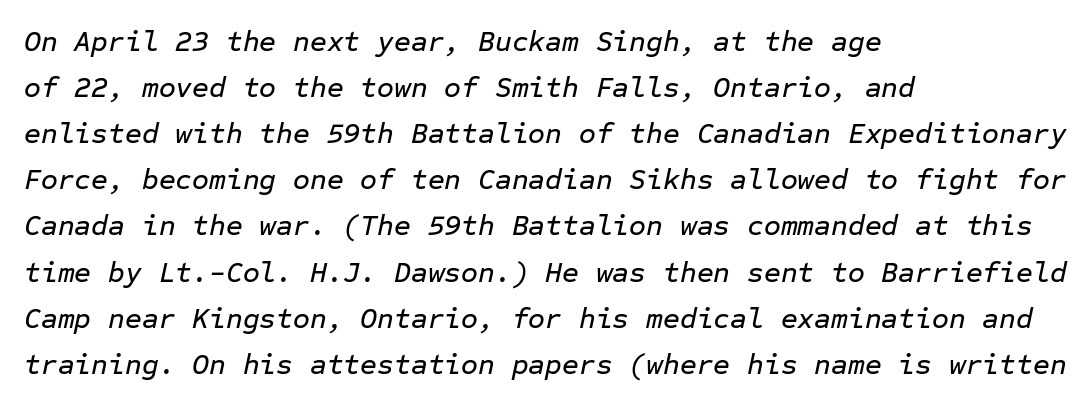
Q: Is the text italic (slanted)? A: Yes, it leans right by about 12 degrees.
Q: Is the text underlined? A: No.
Q: How is the paragraph aligned? A: Left-aligned.
Q: Is the spacing between letters normal or unusually wide? A: Normal.
Q: Is the spacing between lines tight, normal or loose? A: Normal.
Q: Width (condensed, normal, or wide)? A: Normal.
Q: Stroke contrast? A: Low.
Q: x-height? A: Medium.
Q: Monospaced? A: Yes.
